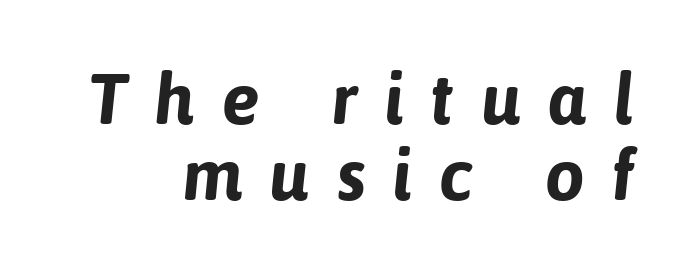
Q: Is the text bold? A: Yes.
Q: Is the text italic (slanted)? A: Yes, it leans right by about 6 degrees.
Q: Is the text underlined? A: No.
Q: How is the paragraph aligned? A: Right-aligned.
Q: Is the spacing between letters normal or unusually wide? A: Unusually wide.
Q: Is the spacing between lines tight, normal or loose? A: Tight.
Q: Width (condensed, normal, or wide)? A: Normal.
Q: Stroke contrast? A: Low.
Q: x-height? A: Medium.
Q: Monospaced? A: No.
